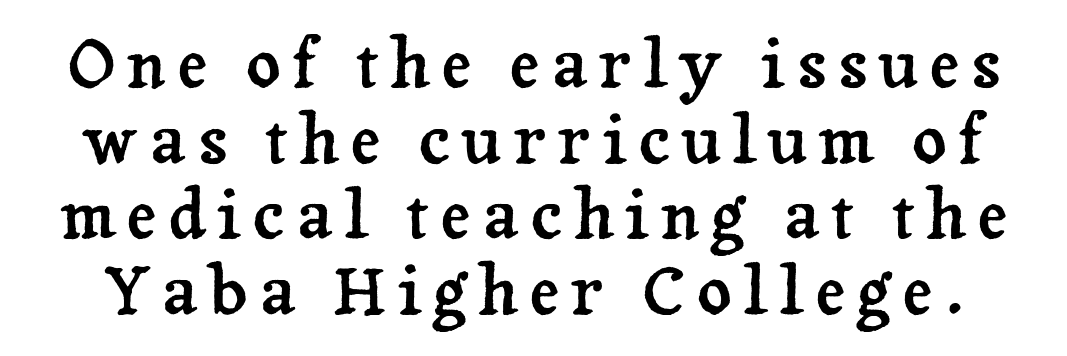
Q: Is the text italic (slanted)? A: No, it is upright.
Q: Is the typeface a serif or a sans-serif typeface? A: Serif.
Q: Is the text underlined? A: No.
Q: Is the spacing between lines tight, normal or loose? A: Tight.
Q: Width (condensed, normal, or wide)? A: Normal.
Q: Stroke contrast? A: Low.
Q: x-height? A: Medium.
Q: Monospaced? A: No.
